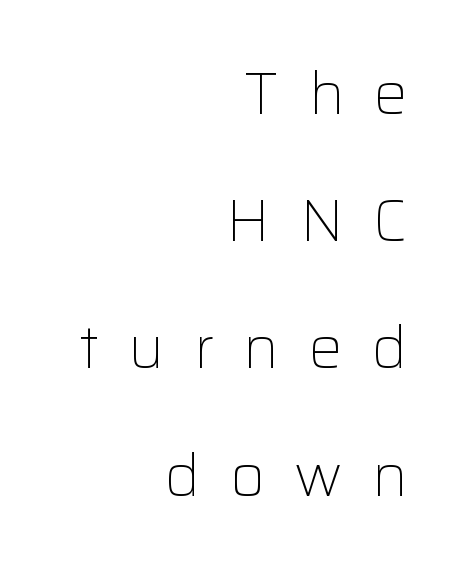
Q: Is the text bold? A: No.
Q: Is the text italic (slanted)? A: No, it is upright.
Q: Is the typeface a serif or a sans-serif typeface? A: Sans-serif.
Q: Is the text underlined? A: No.
Q: How is the paragraph aligned? A: Right-aligned.
Q: Is the spacing between letters normal or unusually wide? A: Unusually wide.
Q: Is the spacing between lines tight, normal or loose? A: Loose.
Q: Width (condensed, normal, or wide)? A: Normal.
Q: Stroke contrast? A: Low.
Q: x-height? A: Medium.
Q: Monospaced? A: No.
